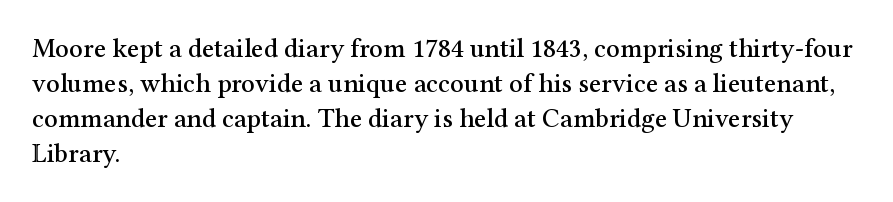
{"italic": "no", "underline": "no", "align": "left", "line_spacing": "normal", "line_spacing_ratio": 1.3, "letter_spacing": "normal", "letter_spacing_em": 0.0, "glyph_px": 27}
